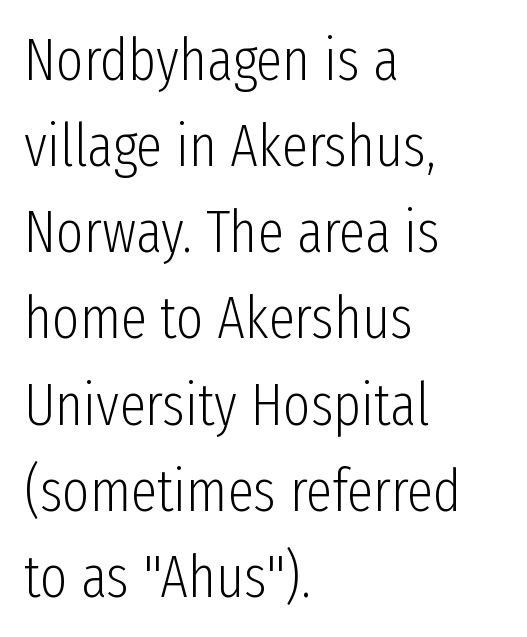
The designer went with a sans here, leaving each stem footless. The rendering keeps characters at their native spacing. The passage shown stacks its lines at a standard gap. Is this a fixed-width face? No — the glyphs have proportional, varying widths. This reads as an unemphasized weight, regular at the heaviest.
